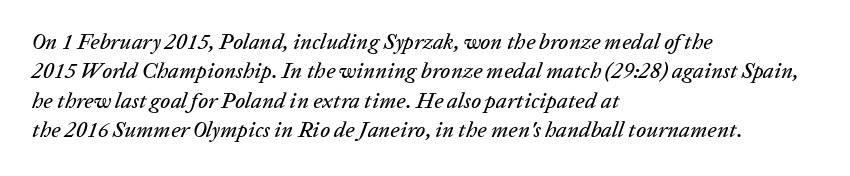
{"italic": "yes", "lean": "right", "slant_degrees": 20, "underline": "no", "align": "left", "line_spacing": "normal", "line_spacing_ratio": 1.34, "letter_spacing": "normal", "letter_spacing_em": 0.0, "glyph_px": 22}
